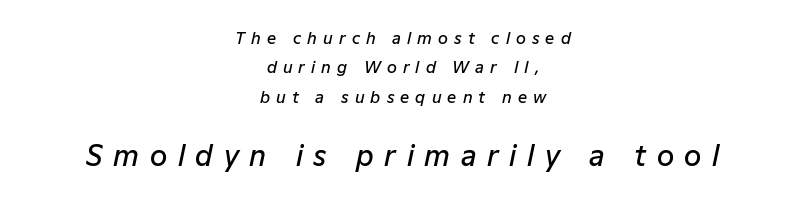
Q: Is the text bold? A: Semi-bold.
Q: Is the text italic (slanted)? A: Yes, it leans right by about 12 degrees.
Q: Is the text underlined? A: No.
Q: How is the paragraph aligned? A: Centered.
Q: Is the spacing between letters normal or unusually wide? A: Unusually wide.
Q: Which block of text is set in a larger size, the first (top) or the second (bottom)? A: The second (bottom) one.
Q: Width (condensed, normal, or wide)? A: Normal.
Q: Stroke contrast? A: Low.
Q: x-height? A: Medium.
Q: Monospaced? A: No.
